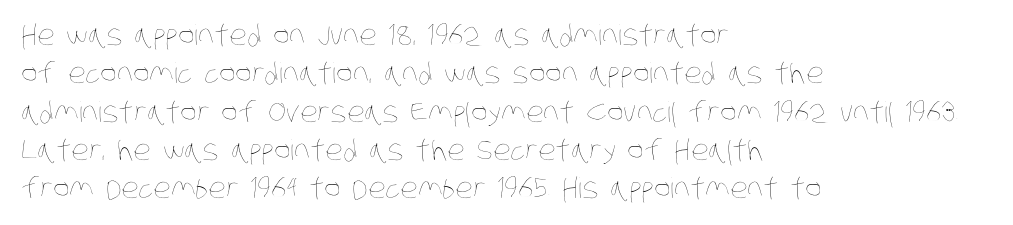
The image shows 28 px thin, condensed type; set left-aligned, normal line spacing (1.37x), normal letter spacing, not underlined; low stroke contrast and a large x-height.
